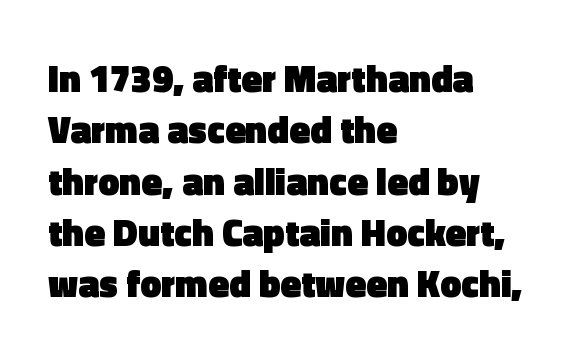
The image shows 38 px heavy sans-serif type, upright; set left-aligned, normal line spacing (1.35x), normal letter spacing, not underlined; a medium x-height.
